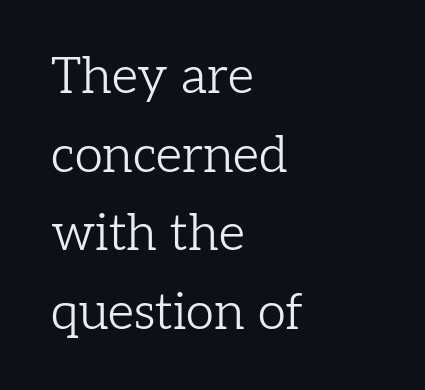
A student would call this left alignment; a typographer would say flush left, rag right. Whoever set this chose a conventional vertical rhythm. Default kerning and tracking; the words read as compact shapes. The letters advance in unequal steps, a hallmark of proportional type.
